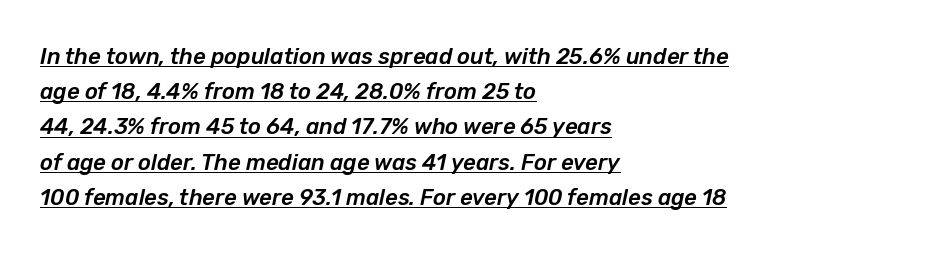
The face used here appears with an underline applied. This sample uses plain, unmodified letter spacing. Vertically, the passage feels balanced, rows spaced as you'd expect. The compositor pushed each line to the left boundary. Designer's note — italics engaged.
